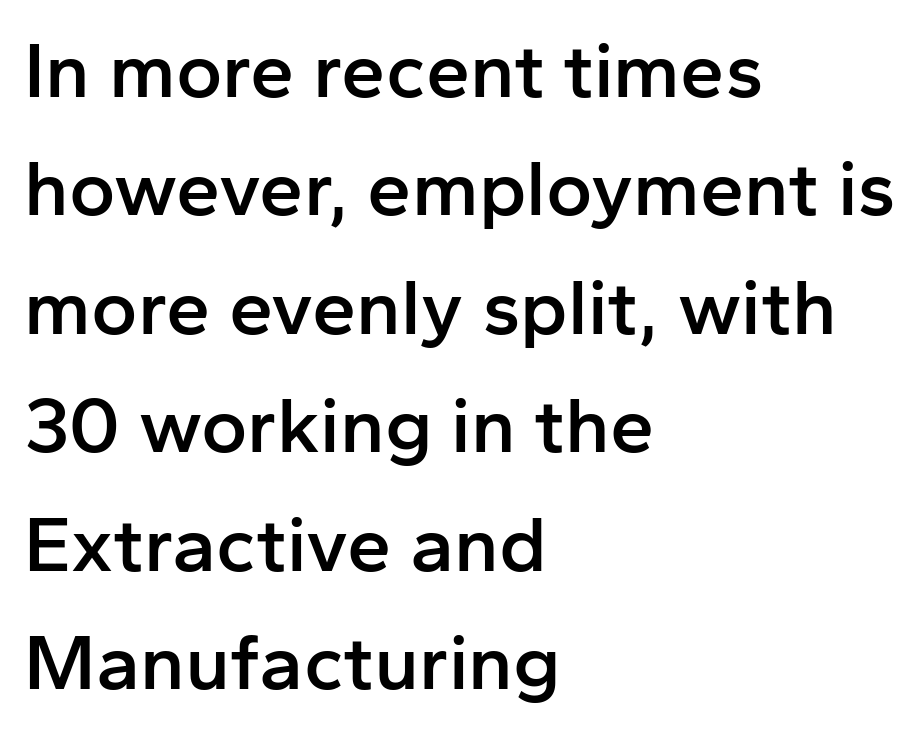
The image shows 79 px semibold sans-serif type, upright; set left-aligned, normal line spacing (1.5x), normal letter spacing, not underlined; low stroke contrast and a medium x-height.
